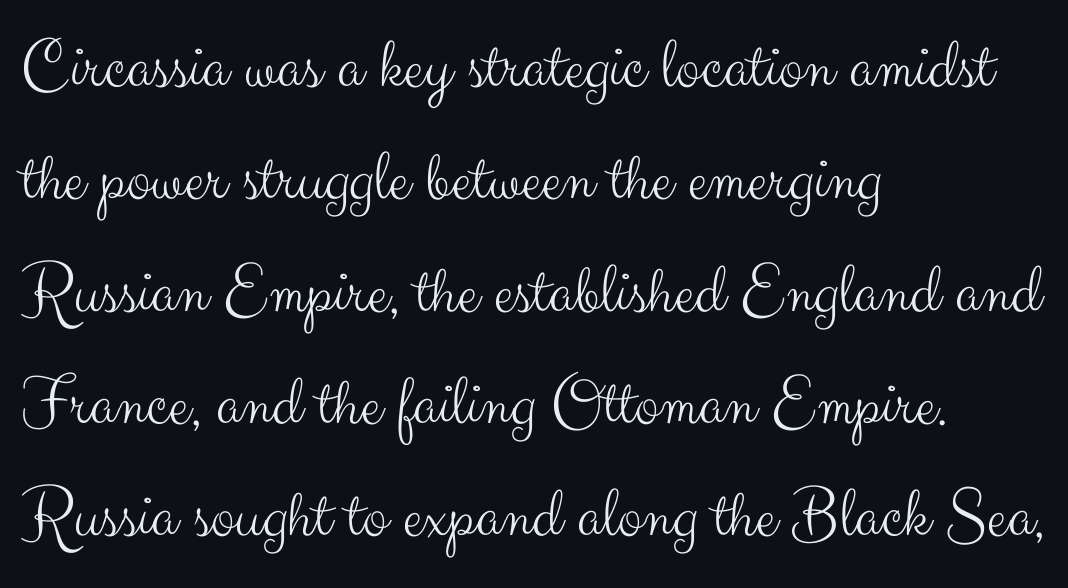
Q: Is the text bold? A: No.
Q: Is the text italic (slanted)? A: Yes.
Q: Is the typeface a serif or a sans-serif typeface? A: Sans-serif.
Q: Is the text underlined? A: No.
Q: How is the paragraph aligned? A: Left-aligned.
Q: Is the spacing between letters normal or unusually wide? A: Normal.
Q: Is the spacing between lines tight, normal or loose? A: Normal.
Q: Width (condensed, normal, or wide)? A: Normal.
Q: Stroke contrast? A: Medium.
Q: x-height? A: Small.
Q: Monospaced? A: No.
